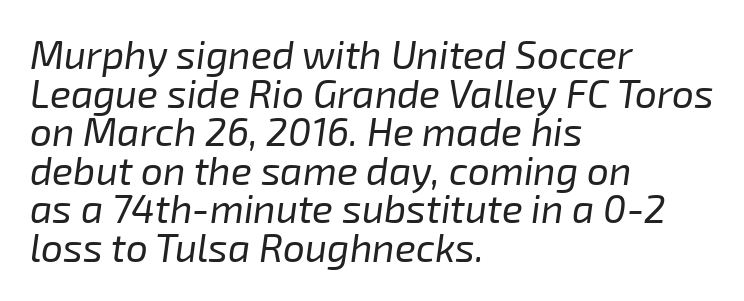
{"italic": "yes", "lean": "right", "slant_degrees": 8, "bold": "no", "weight": "regular", "width": "normal", "stroke_contrast": "low", "x_height": "medium", "monospaced": "no", "underline": "no", "align": "left", "line_spacing": "tight", "line_spacing_ratio": 0.99, "letter_spacing": "normal", "letter_spacing_em": 0.0, "glyph_px": 39}
